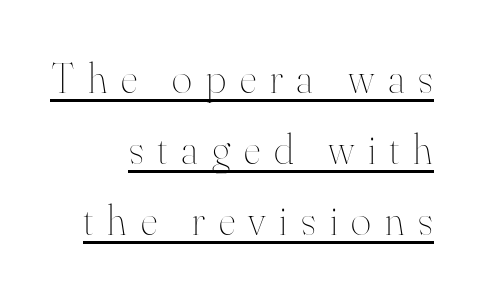
In terms of posture, this sample is upright. The letters look calm and open, with moderate or lighter stems. These lines have a slow, spaced-out rhythm from letter to letter. The glyphs are accompanied by a horizontal stroke just below them.
